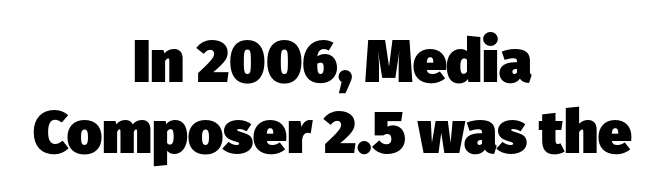
The image shows 60 px heavy sans-serif type; set centered, line spacing 1.18x, normal letter spacing, not underlined; low stroke contrast and a medium x-height.
